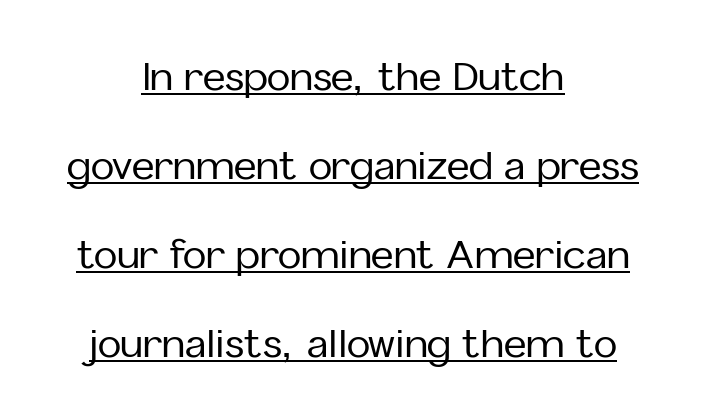
Q: Is the text italic (slanted)? A: No, it is upright.
Q: Is the typeface a serif or a sans-serif typeface? A: Sans-serif.
Q: Is the text underlined? A: Yes.
Q: How is the paragraph aligned? A: Centered.
Q: Is the spacing between letters normal or unusually wide? A: Normal.
Q: Is the spacing between lines tight, normal or loose? A: Loose.
Q: Width (condensed, normal, or wide)? A: Normal.
Q: Stroke contrast? A: Low.
Q: x-height? A: Medium.
Q: Monospaced? A: No.
